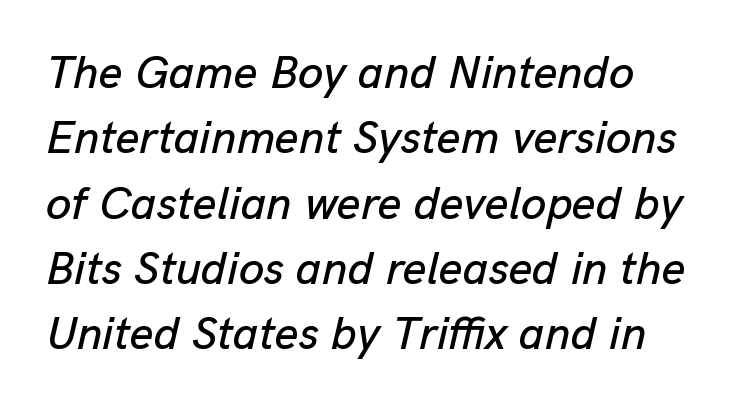
The image shows 46 px text type, italic (leaning right); set normal line spacing (1.42x), normal letter spacing, not underlined; low stroke contrast and a medium x-height.
